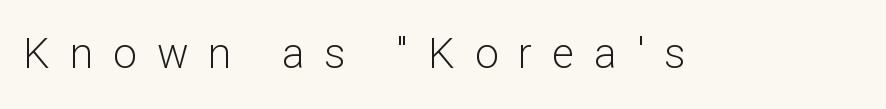
Underlining? Definitely not there. Does the type have serifs? No, each stem ends abruptly. Think of a printed novel: that variable character pitch is what you see here. Posture: straight, roman, zero tilt.
